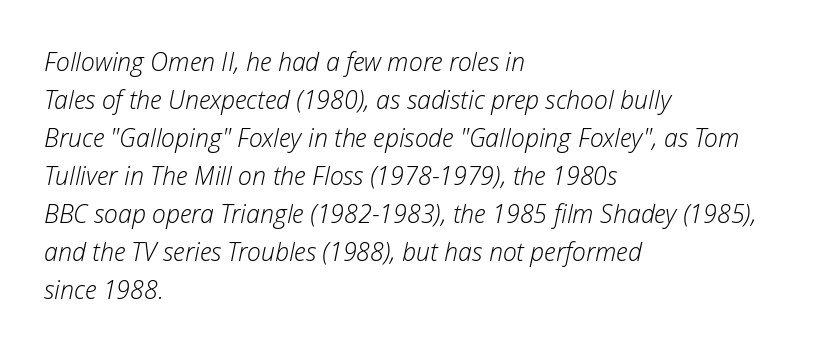
The image shows 25 px text type, italic (leaning right); set left-aligned, normal line spacing (1.52x), normal letter spacing, not underlined.
